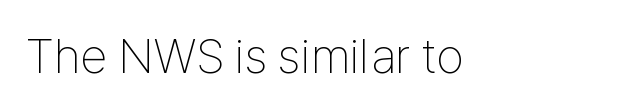
Is this a fixed-width face? No — the glyphs have proportional, varying widths. The font family rendered here belongs to the sans-serif group. A typesetter would mark this as roman, not italic. In terms of letterspacing, this is plain default setting. The string is rendered with underlining switched off.
